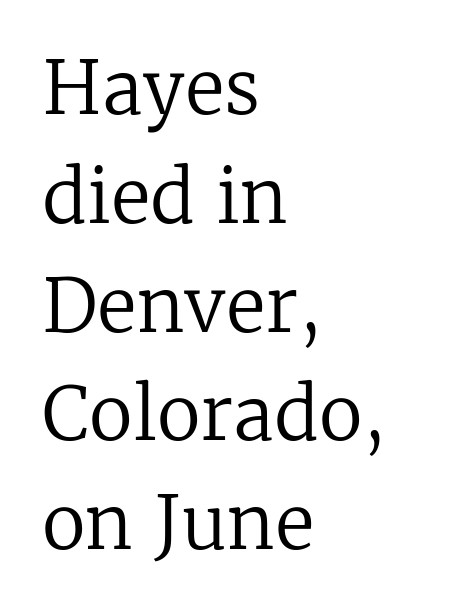
{"serif": "yes", "italic": "no", "bold": "no", "weight": "regular", "width": "normal", "stroke_contrast": "low", "x_height": "medium", "monospaced": "no", "underline": "no", "align": "left", "line_spacing": "normal", "line_spacing_ratio": 1.49, "letter_spacing": "normal", "letter_spacing_em": 0.0, "glyph_px": 73}
